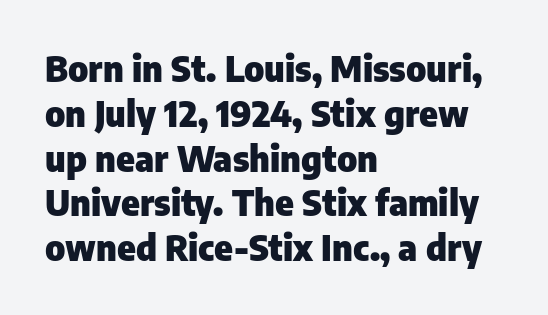
Vertical strokes here are truly vertical. The strip under each line holds only bare page. Students, note that the glyphs here touch the page at normal intervals. The passage shown is emphatically bold. Here the designer chose a conventional face with non-uniform glyph widths. Caption: multi-line text, flush left, ragged right.
